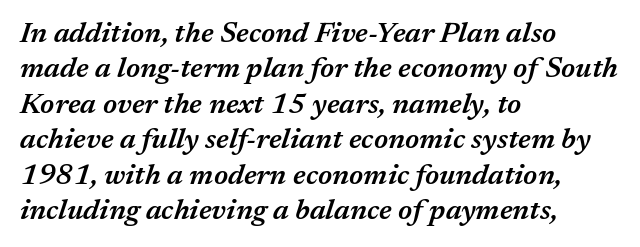
The image shows 29 px semibold type, italic (leaning right); set left-aligned, line spacing 1.22x, normal letter spacing, not underlined; medium stroke contrast and a medium x-height.
